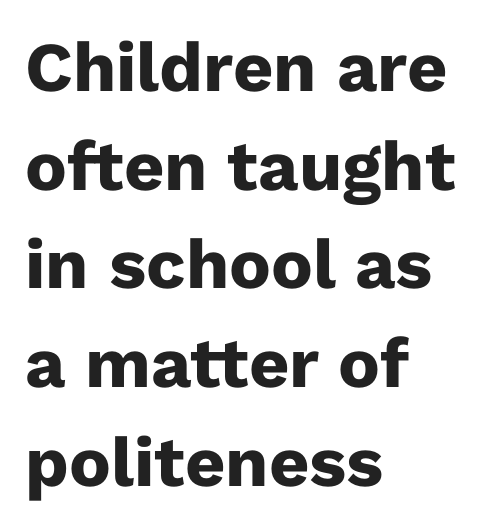
The rendering uses a moderate line-height, typical for paragraphs. The letters advance in unequal steps, a hallmark of proportional type. If you drew a line through each stem, it would be perfectly vertical. Where is the straight margin? On the left. What kind of face is this? One without serifs — a sans. Letter spacing: default.
